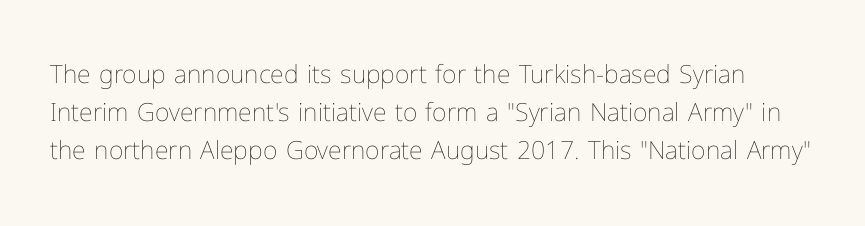
Does extra space separate the letters? No, they use regular spacing. Is this a heavy cut? Hardly; it is regular or lighter. Each new line begins a customary step beneath the previous one. Vertical strokes here are truly vertical. Has an underline been added? It has not.
